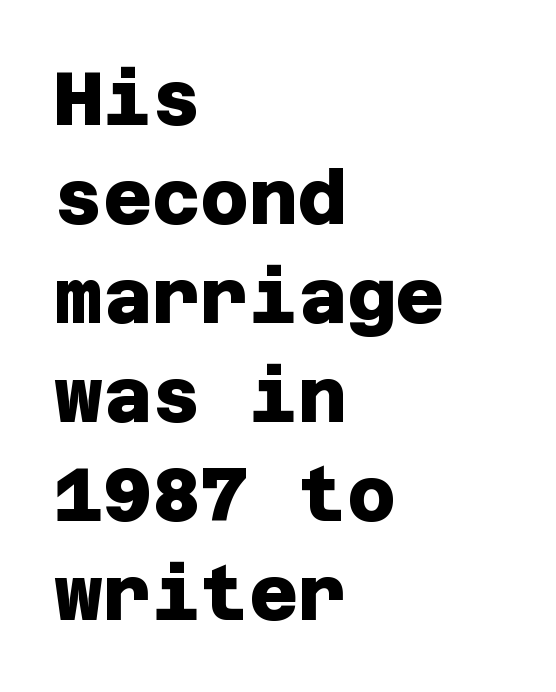
{"serif": "no", "bold": "yes", "weight": "heavy", "width": "normal", "stroke_contrast": "low", "x_height": "large", "underline": "no", "align": "left", "line_spacing": "normal", "line_spacing_ratio": 1.32, "letter_spacing": "normal", "letter_spacing_em": 0.0, "glyph_px": 75}
